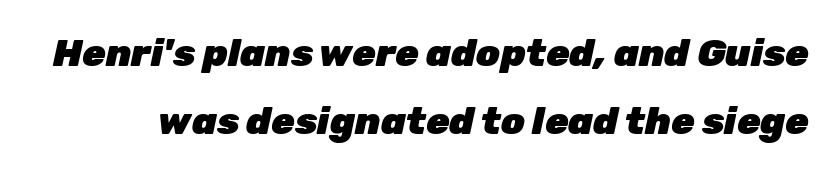
{"italic": "yes", "lean": "right", "slant_degrees": 12, "bold": "yes", "weight": "heavy", "width": "normal", "stroke_contrast": "low", "x_height": "medium", "monospaced": "no", "underline": "no", "line_spacing_ratio": 1.78, "letter_spacing": "normal", "letter_spacing_em": 0.0, "glyph_px": 38}
